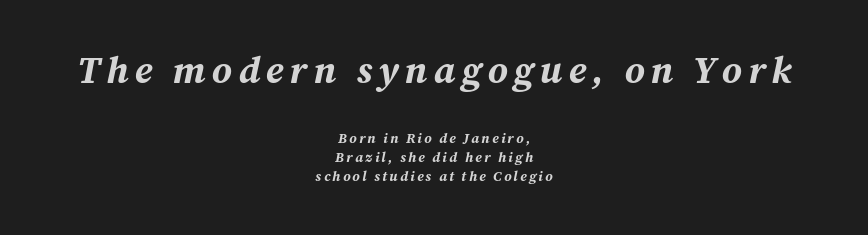
{"italic": "yes", "lean": "right", "slant_degrees": 12, "bold": "yes", "weight": "bold", "width": "normal", "stroke_contrast": "medium", "x_height": "medium", "monospaced": "no", "underline": "no", "align": "center", "line_spacing": "normal", "line_spacing_ratio": 1.36, "larger_block": "first", "size_ratio": 2.71, "glyph_px": 38}
